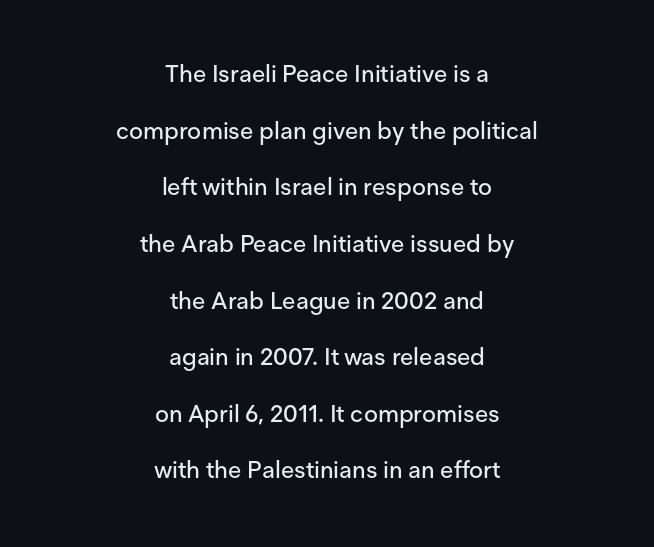
Descenders are the only things crossing below the line. Neither beginnings nor endings align; midpoints do. If you drew a line through each stem, it would be perfectly vertical. The face used here is rendered with its standard letterfit. Vertical spacing — loose.
